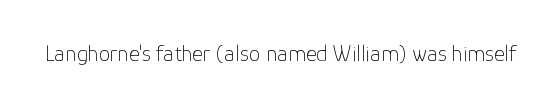
{"italic": "no", "bold": "no", "underline": "no", "letter_spacing": "normal", "letter_spacing_em": 0.0, "glyph_px": 23}
